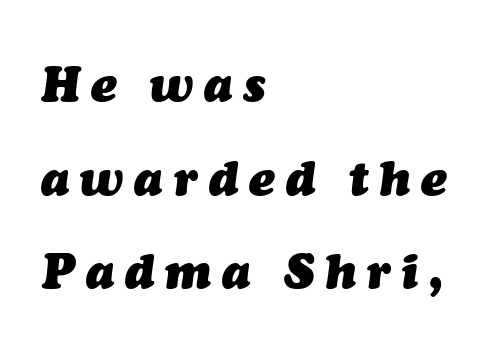
{"italic": "yes", "lean": "right", "slant_degrees": 7, "bold": "yes", "weight": "heavy", "width": "normal", "stroke_contrast": "medium", "x_height": "medium", "monospaced": "no", "underline": "no", "align": "left", "line_spacing": "loose", "line_spacing_ratio": 1.95, "letter_spacing": "wide", "letter_spacing_em": 0.23, "glyph_px": 48}
